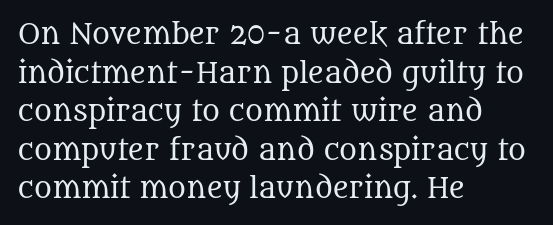
{"italic": "no", "bold": "no", "underline": "no", "align": "left", "line_spacing": "normal", "line_spacing_ratio": 1.43, "letter_spacing": "normal", "letter_spacing_em": 0.0, "glyph_px": 27}
